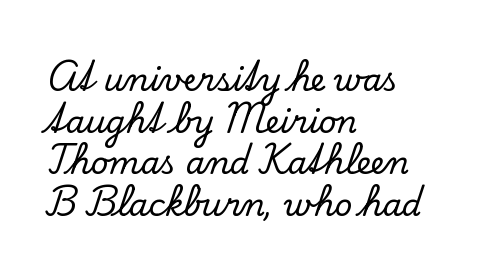
{"serif": "yes", "width": "normal", "stroke_contrast": "low", "x_height": "small", "monospaced": "no", "underline": "no", "align": "left", "line_spacing": "normal", "line_spacing_ratio": 1.34, "letter_spacing": "normal", "letter_spacing_em": 0.0, "glyph_px": 31}
